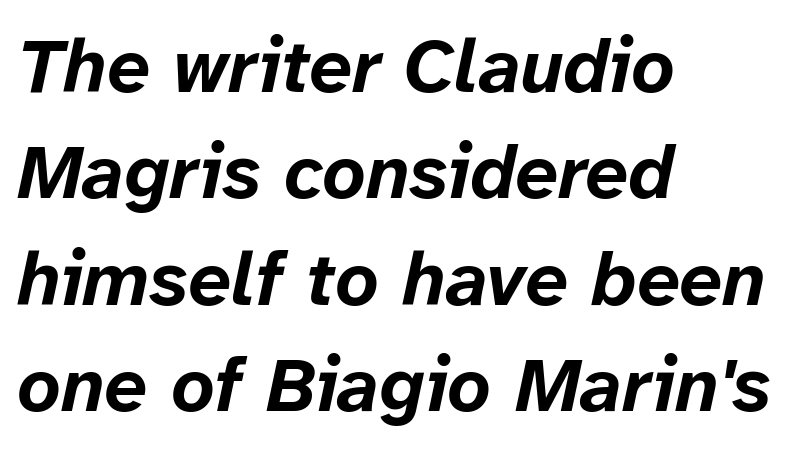
In terms of weight, the rendering is a true, heavy bold. The zone under the glyphs is completely vacant. Words appear dense and cohesive because spacing is normal. Notice how descenders clear the ascenders below comfortably — that's standard leading. Teacher's note: observe the even left margin — that is flush-left alignment.
